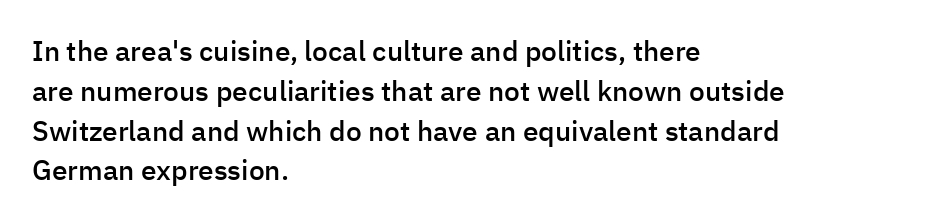
The image shows 28 px semibold sans-serif type, upright; set left-aligned, normal line spacing (1.42x), normal letter spacing, not underlined; low stroke contrast and a medium x-height.
